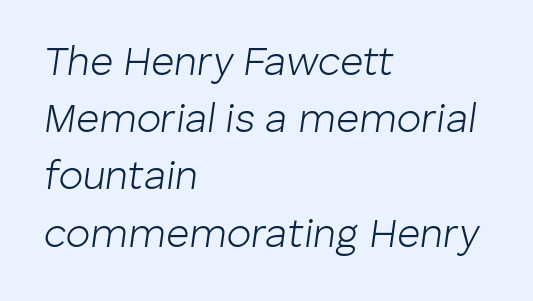
{"italic": "yes", "lean": "right", "slant_degrees": 8, "bold": "no", "weight": "light", "width": "normal", "stroke_contrast": "low", "x_height": "medium", "monospaced": "no", "underline": "no", "align": "left", "line_spacing": "normal", "line_spacing_ratio": 1.43, "letter_spacing": "normal", "letter_spacing_em": 0.0, "glyph_px": 40}
